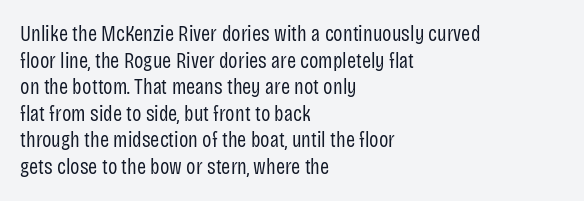
The face used here is rendered with its standard letterfit. The rag falls on the right side of this text block. The typeface has the unassuming heft of standard copy or less. Italic: no, the glyphs are upright roman.
